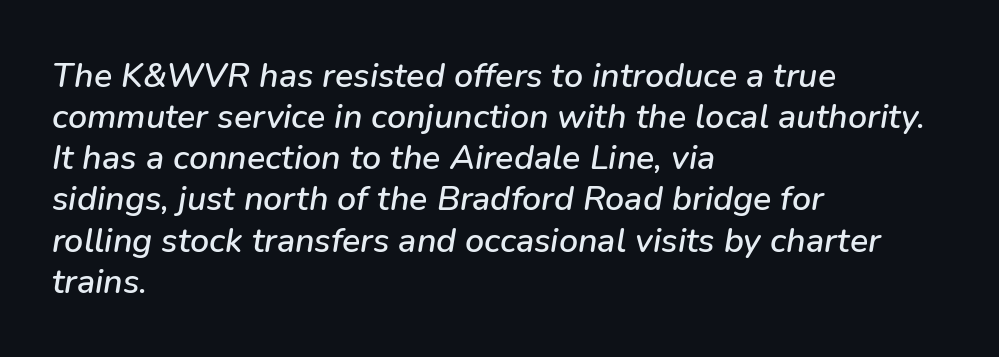
{"italic": "yes", "lean": "right", "slant_degrees": 9, "width": "normal", "stroke_contrast": "low", "x_height": "medium", "monospaced": "no", "underline": "no", "align": "left", "line_spacing_ratio": 1.21, "letter_spacing": "normal", "letter_spacing_em": 0.0, "glyph_px": 34}
